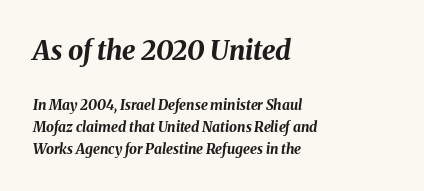
The image shows 27 px bold type, italic (leaning right); set left-aligned, normal line spacing (1.55x), normal letter spacing, not underlined; the first (top) block is 1.93x larger.
